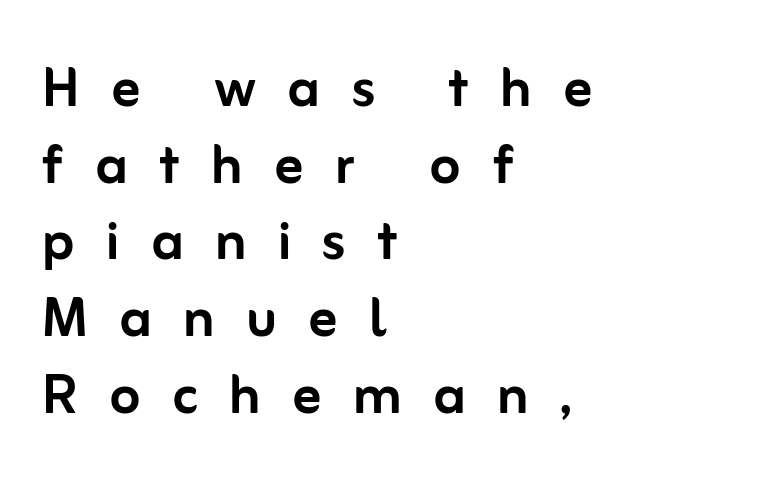
The image shows 71 px sans-serif type, upright; set left-aligned, tight line spacing (1.08x), unusually wide letter spacing (+0.44 em), not underlined; low stroke contrast and a medium x-height.
